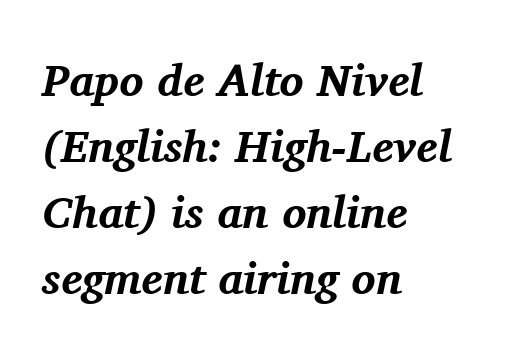
Q: Is the text bold? A: Yes.
Q: Is the text italic (slanted)? A: Yes, it leans right by about 11 degrees.
Q: Is the typeface a serif or a sans-serif typeface? A: Serif.
Q: Is the text underlined? A: No.
Q: How is the paragraph aligned? A: Left-aligned.
Q: Is the spacing between letters normal or unusually wide? A: Normal.
Q: Is the spacing between lines tight, normal or loose? A: Normal.
Q: Width (condensed, normal, or wide)? A: Normal.
Q: Stroke contrast? A: Medium.
Q: x-height? A: Medium.
Q: Monospaced? A: No.
